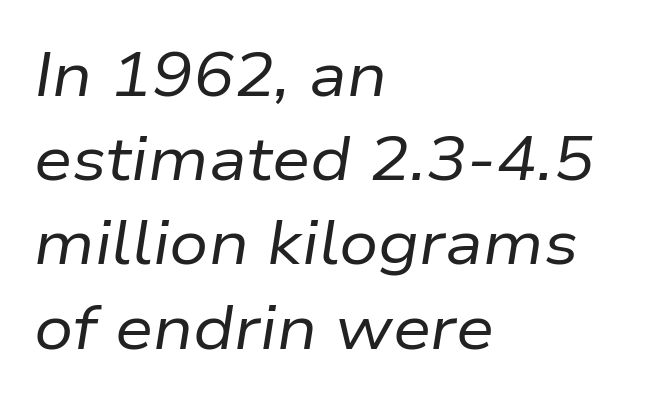
Q: Is the text bold? A: No.
Q: Is the text italic (slanted)? A: Yes, it leans right by about 9 degrees.
Q: Is the text underlined? A: No.
Q: How is the paragraph aligned? A: Left-aligned.
Q: Is the spacing between letters normal or unusually wide? A: Normal.
Q: Is the spacing between lines tight, normal or loose? A: Normal.
Q: Width (condensed, normal, or wide)? A: Normal.
Q: Stroke contrast? A: Low.
Q: x-height? A: Medium.
Q: Monospaced? A: No.
